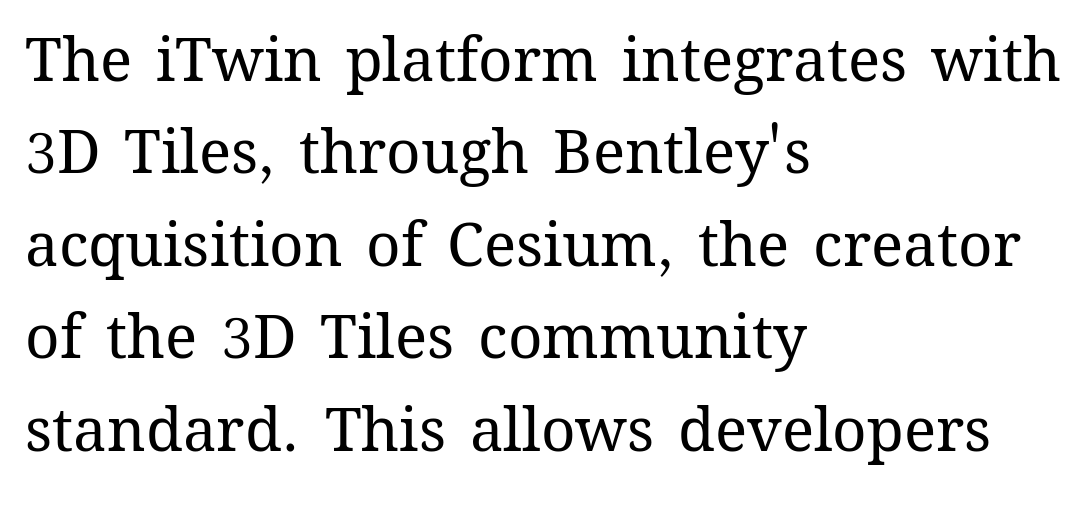
Q: Is the text bold? A: No.
Q: Is the text italic (slanted)? A: No, it is upright.
Q: Is the text underlined? A: No.
Q: How is the paragraph aligned? A: Left-aligned.
Q: Is the spacing between letters normal or unusually wide? A: Normal.
Q: Is the spacing between lines tight, normal or loose? A: Normal.
Q: Width (condensed, normal, or wide)? A: Normal.
Q: Stroke contrast? A: Medium.
Q: x-height? A: Medium.
Q: Monospaced? A: No.
